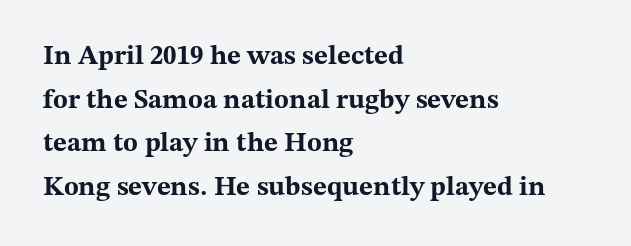
Decoration check: the copy has no underline. Tall strokes in this sample are plumb rather than angled. The rows are spaced the way most documents space them. Left-aligned paragraph, ragged on the right. Default kerning and tracking; the words read as compact shapes.
